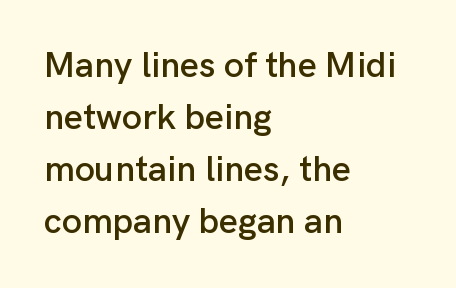
{"serif": "no", "italic": "no", "width": "normal", "stroke_contrast": "low", "x_height": "medium", "monospaced": "no", "underline": "no", "align": "left", "line_spacing": "normal", "line_spacing_ratio": 1.44, "letter_spacing": "normal", "letter_spacing_em": 0.0, "glyph_px": 36}
